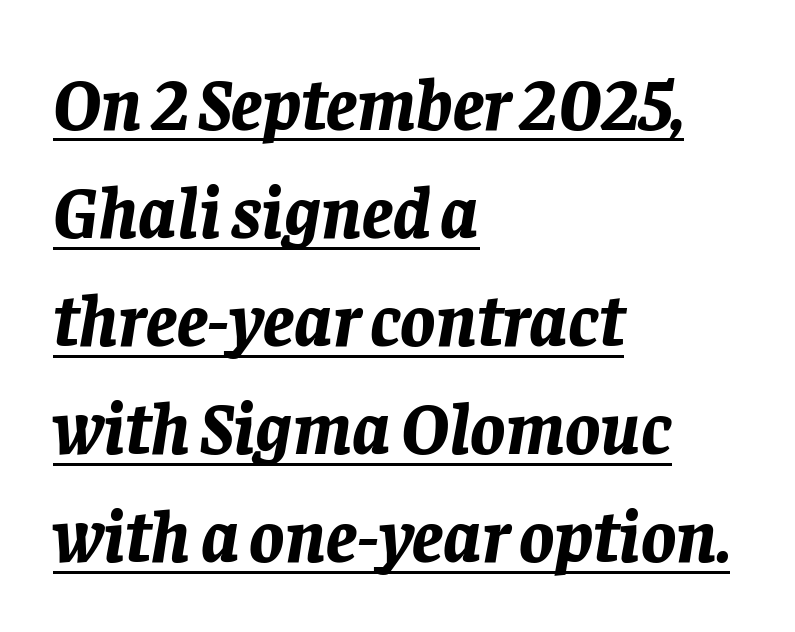
These lines stack with their left ends in a neat column. The vertical gap from one line to the next is medium. These lines carry a lot of weight — the face is fully bold. A typographer would call this underscored text. Each letter keeps its own natural width here, so spacing adapts to shape. The lettering tilts uniformly, giving the passage an italic look.
